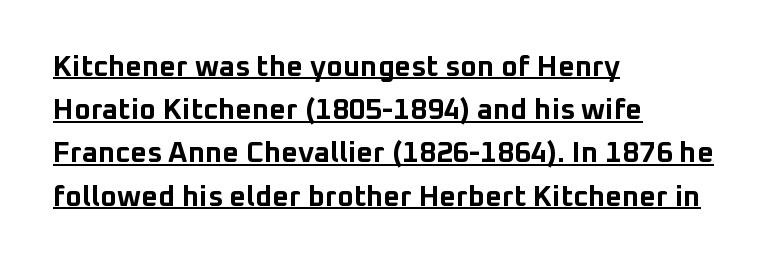
{"serif": "no", "italic": "no", "bold": "yes", "weight": "bold", "width": "normal", "stroke_contrast": "low", "x_height": "medium", "monospaced": "no", "underline": "yes", "align": "left", "line_spacing": "normal", "line_spacing_ratio": 1.49, "letter_spacing": "normal", "letter_spacing_em": 0.0, "glyph_px": 29}
